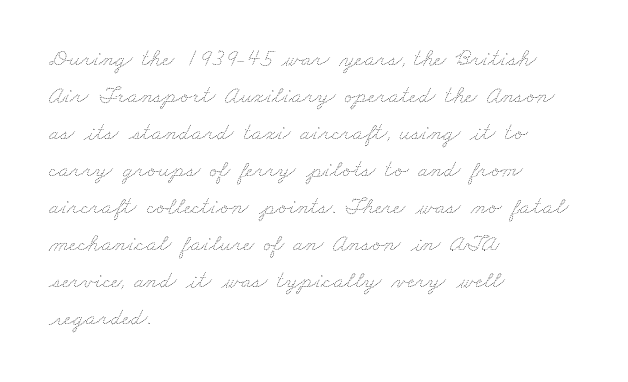
{"bold": "no", "underline": "no", "align": "left", "line_spacing": "normal", "line_spacing_ratio": 1.54, "letter_spacing": "normal", "letter_spacing_em": 0.0, "glyph_px": 24}
